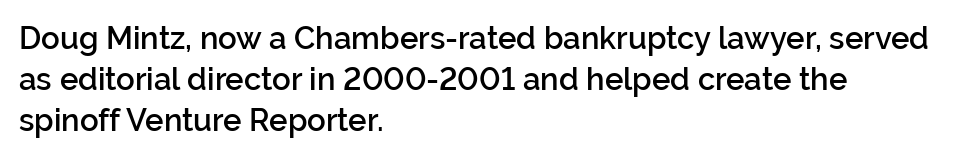
There is no visible air inserted between adjacent glyphs. The glyphs in this specimen are sans serif. When letters stand straight like this, we call the style roman or upright. Underline: absent.
